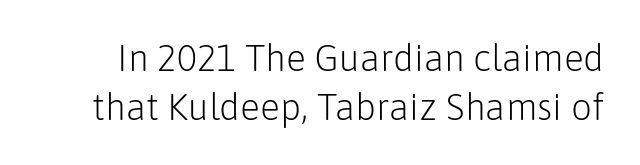
The image shows 37 px light sans-serif type, upright; set normal line spacing (1.33x), normal letter spacing, not underlined; low stroke contrast and a medium x-height.
